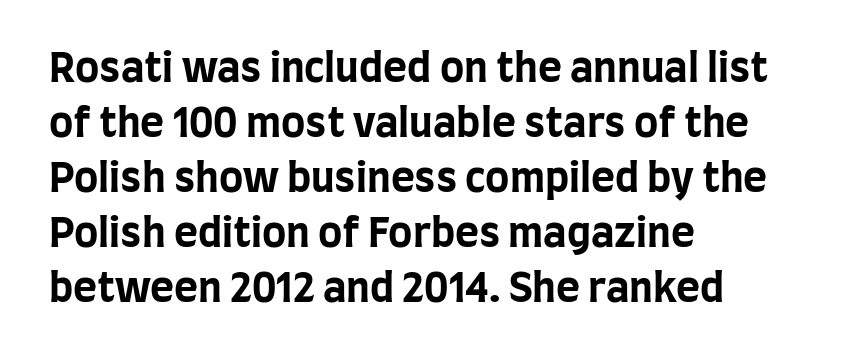
{"serif": "no", "italic": "no", "bold": "yes", "weight": "bold", "width": "condensed", "stroke_contrast": "low", "x_height": "large", "monospaced": "no", "underline": "no", "align": "left", "line_spacing": "normal", "line_spacing_ratio": 1.34, "letter_spacing": "normal", "letter_spacing_em": 0.0, "glyph_px": 41}
